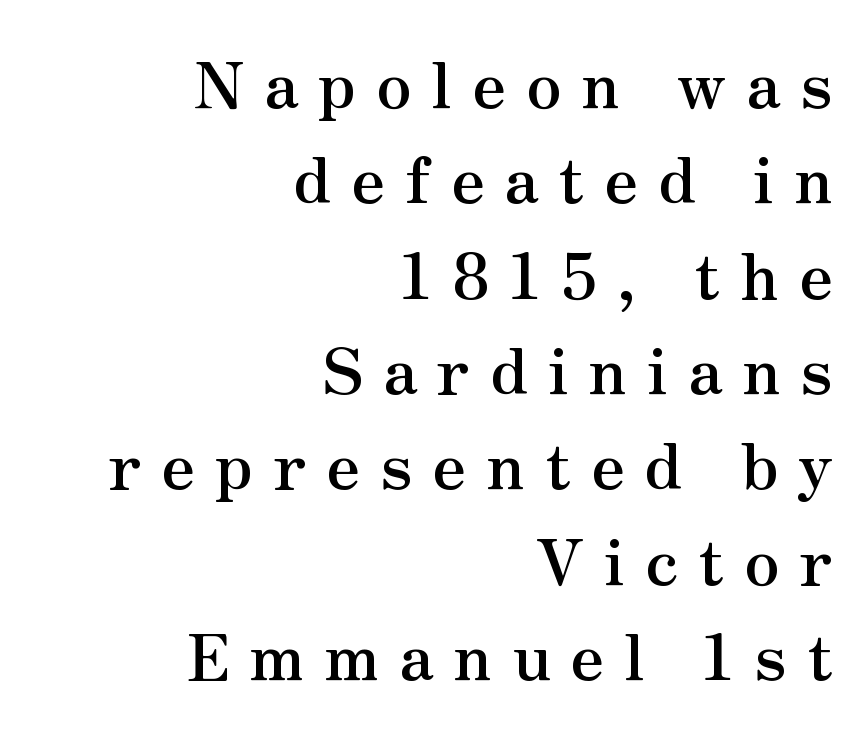
Q: Is the text bold? A: Yes.
Q: Is the text italic (slanted)? A: No, it is upright.
Q: Is the typeface a serif or a sans-serif typeface? A: Serif.
Q: Is the text underlined? A: No.
Q: How is the paragraph aligned? A: Right-aligned.
Q: Is the spacing between letters normal or unusually wide? A: Unusually wide.
Q: Is the spacing between lines tight, normal or loose? A: Normal.
Q: Width (condensed, normal, or wide)? A: Normal.
Q: Stroke contrast? A: Medium.
Q: x-height? A: Small.
Q: Monospaced? A: No.
